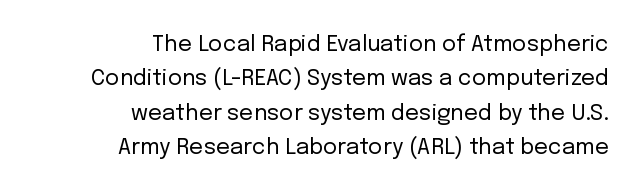
The image shows 22 px text type, upright; set right-aligned, normal line spacing (1.56x), normal letter spacing, not underlined.
